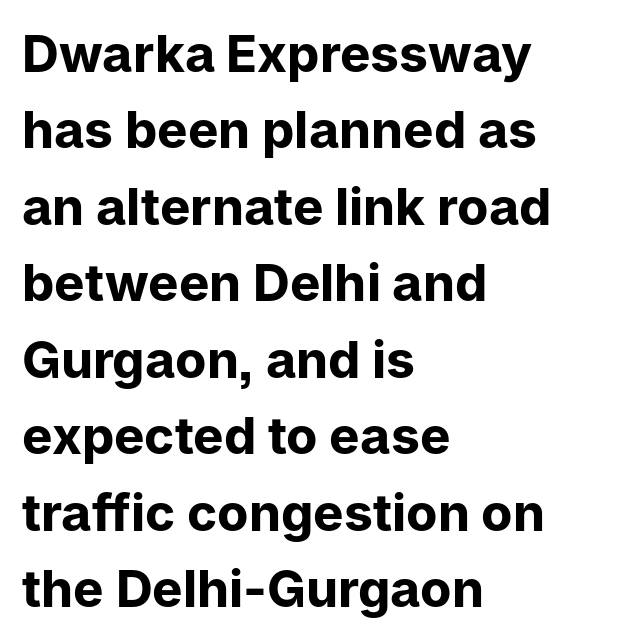
{"serif": "no", "italic": "no", "bold": "yes", "weight": "bold", "width": "normal", "stroke_contrast": "low", "x_height": "medium", "monospaced": "no", "underline": "no", "align": "left", "line_spacing": "normal", "line_spacing_ratio": 1.5, "letter_spacing": "normal", "letter_spacing_em": 0.0, "glyph_px": 51}
